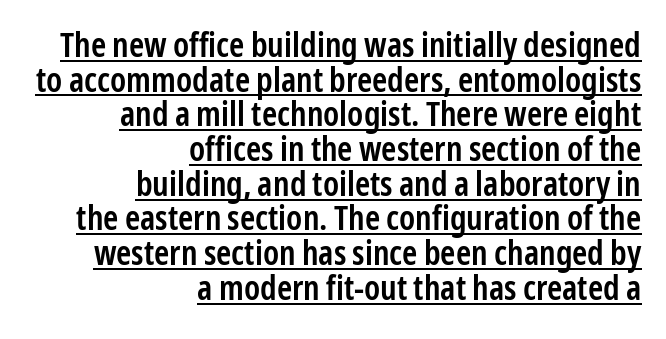
The image shows 34 px semibold, condensed sans-serif type, upright; set right-aligned, tight line spacing (1.02x), normal letter spacing, underlined; low stroke contrast and a medium x-height.
